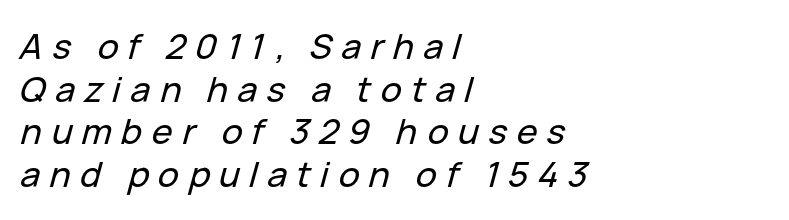
The image shows 35 px text type, italic (leaning right); set left-aligned, line spacing 1.22x, unusually wide letter spacing (+0.27 em), not underlined; low stroke contrast and a medium x-height.
